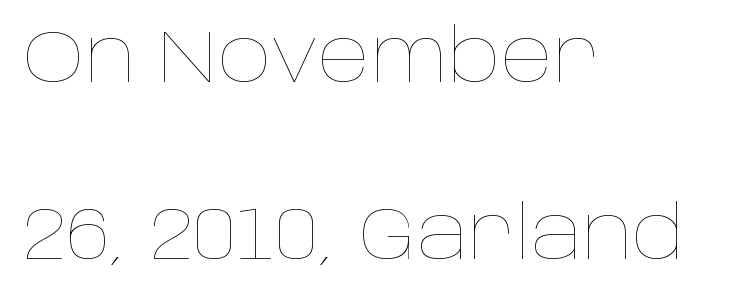
{"italic": "no", "bold": "no", "weight": "thin", "width": "normal", "stroke_contrast": "low", "x_height": "large", "monospaced": "no", "underline": "no", "align": "left", "line_spacing": "loose", "line_spacing_ratio": 2.39, "letter_spacing": "normal", "letter_spacing_em": 0.0, "glyph_px": 74}
